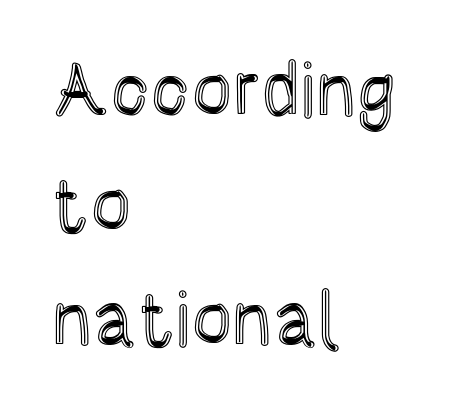
The image shows 77 px condensed type, upright; set left-aligned, normal line spacing (1.49x), normal letter spacing, not underlined; a large x-height.
